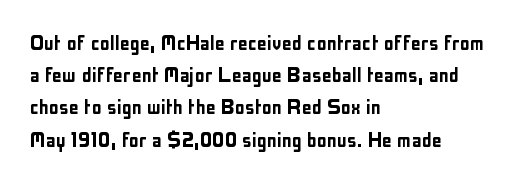
{"italic": "no", "underline": "no", "align": "left", "line_spacing": "normal", "line_spacing_ratio": 1.29, "letter_spacing": "normal", "letter_spacing_em": 0.0, "glyph_px": 25}
